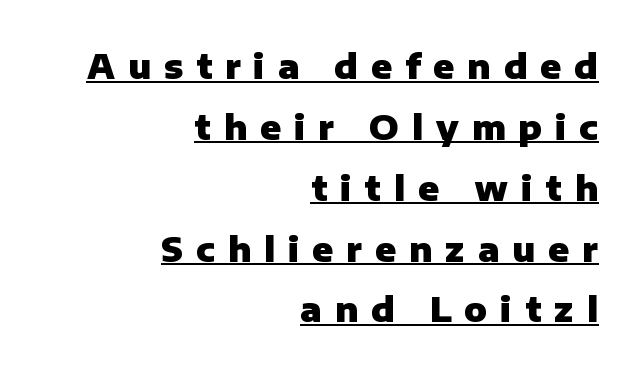
The image shows 34 px heavy sans-serif type, upright; set right-aligned, line spacing 1.79x, unusually wide letter spacing (+0.38 em), underlined; low stroke contrast and a medium x-height.
